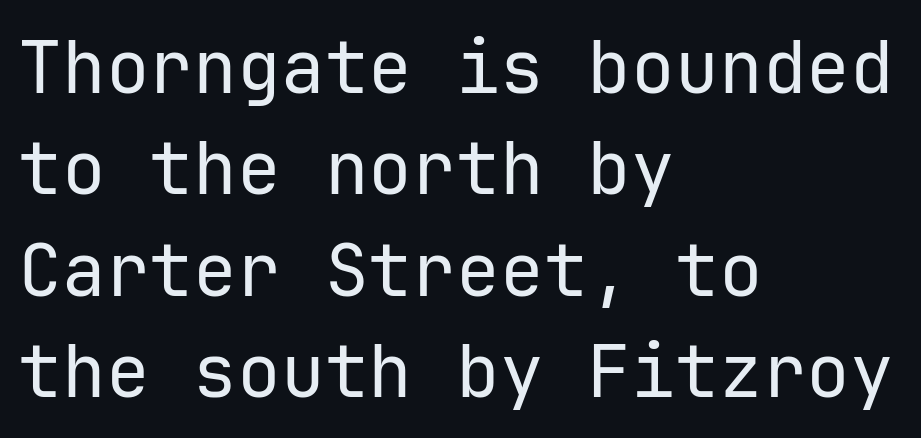
The image shows 73 px regular-weight sans-serif type, upright, monospaced; set left-aligned, normal line spacing (1.39x), normal letter spacing, not underlined; low stroke contrast and a medium x-height.
